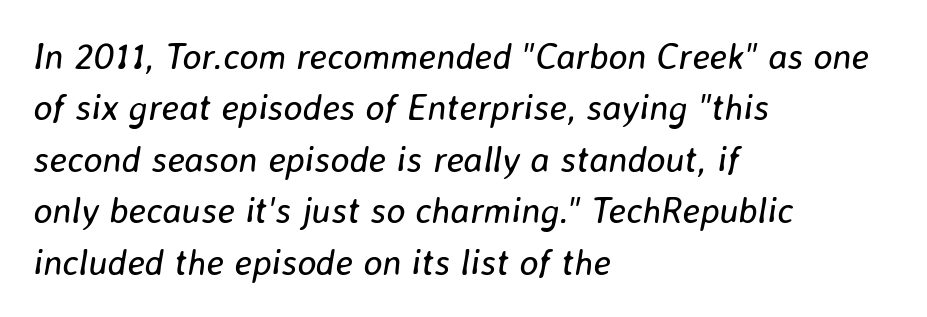
{"italic": "yes", "lean": "right", "slant_degrees": 8, "bold": "no", "weight": "regular", "width": "normal", "stroke_contrast": "low", "x_height": "medium", "monospaced": "no", "underline": "no", "align": "left", "line_spacing": "normal", "line_spacing_ratio": 1.43, "letter_spacing": "normal", "letter_spacing_em": 0.0, "glyph_px": 36}
